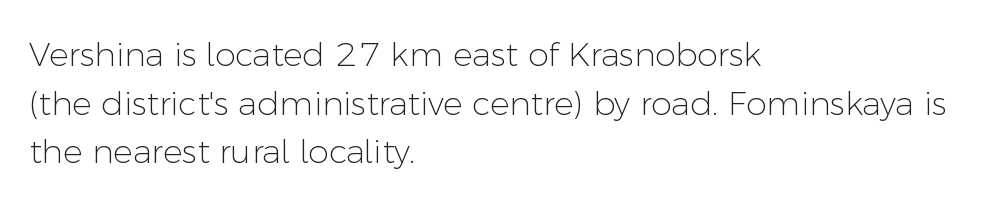
The image shows 33 px light sans-serif type, upright; set left-aligned, normal line spacing (1.47x), normal letter spacing, not underlined; low stroke contrast and a medium x-height.
